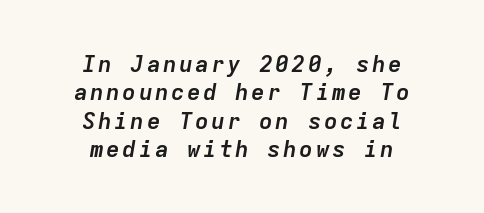
{"italic": "yes", "lean": "right", "slant_degrees": 9, "bold": "yes", "underline": "no", "align": "center", "line_spacing_ratio": 1.23, "glyph_px": 23}
